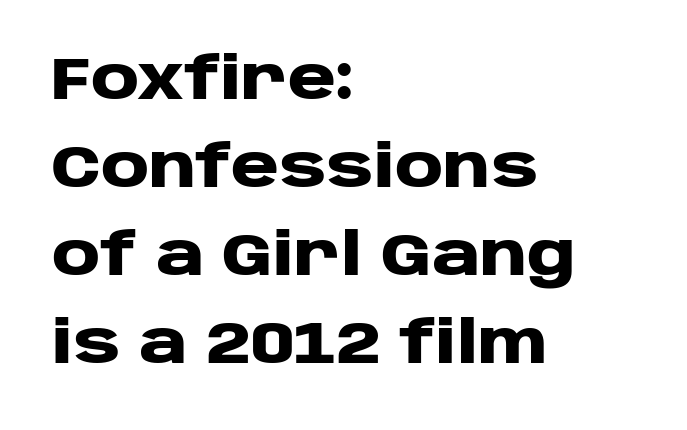
{"serif": "no", "italic": "no", "bold": "yes", "weight": "heavy", "width": "wide", "stroke_contrast": "low", "x_height": "large", "monospaced": "no", "underline": "no", "align": "left", "line_spacing": "normal", "line_spacing_ratio": 1.49, "letter_spacing": "normal", "letter_spacing_em": 0.0, "glyph_px": 59}
